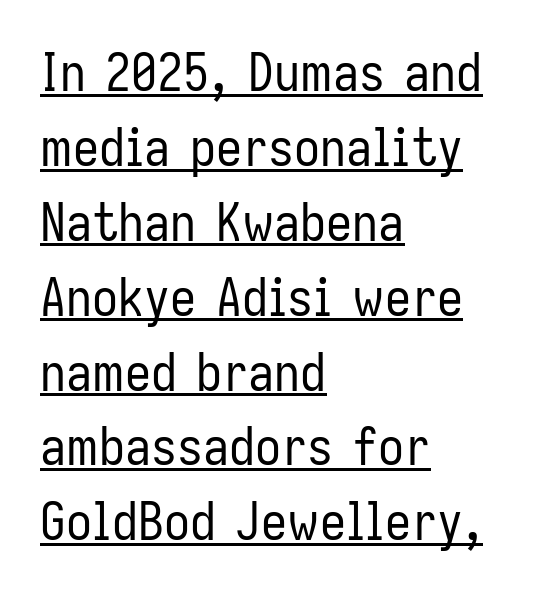
You can see a thin bar hugging the bottom of the glyphs. Layout note: lines flush left. Interline gaps are of average width in this sample. Upright lettering throughout. Think of a printed novel: that variable character pitch is what you see here. Characters follow at the spacing the type designer built in.
